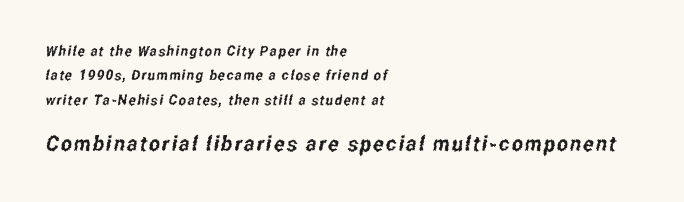
{"underline": "no", "align": "left", "line_spacing_ratio": 1.74, "larger_block": "second", "size_ratio": 1.5, "glyph_px": 21}
